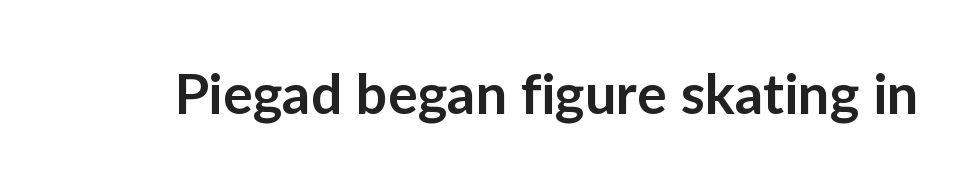
The image shows 56 px semibold sans-serif type, upright; set normal letter spacing, not underlined; low stroke contrast and a medium x-height.
